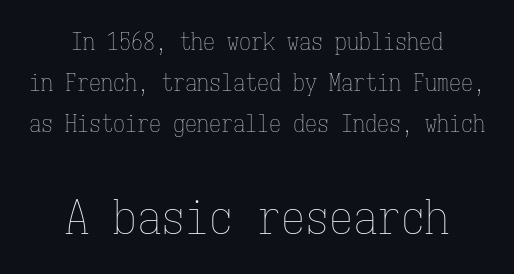
The image shows 48 px thin, condensed type, upright, monospaced; set centered, normal line spacing (1.7x), normal letter spacing, not underlined; the second (bottom) block is 2.0x larger; low stroke contrast and a medium x-height.
